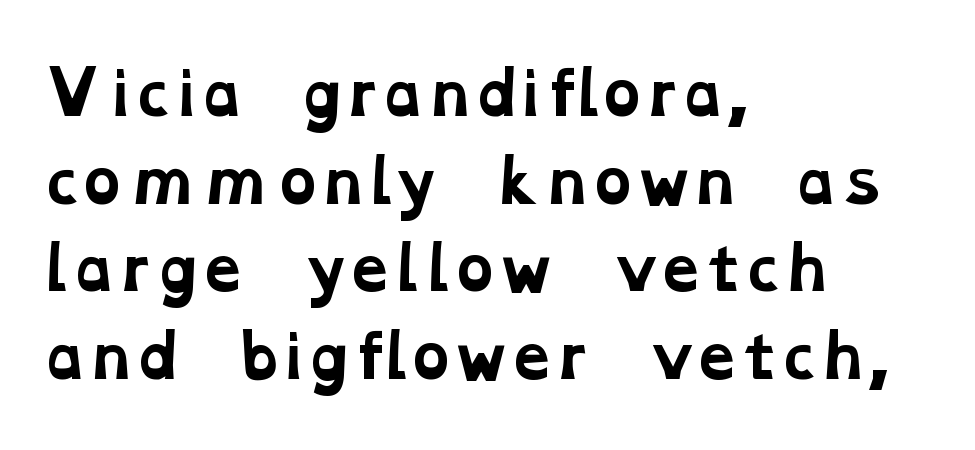
Q: Is the text bold? A: Yes.
Q: Is the typeface a serif or a sans-serif typeface? A: Serif.
Q: Is the text underlined? A: No.
Q: How is the paragraph aligned? A: Left-aligned.
Q: Is the spacing between letters normal or unusually wide? A: Normal.
Q: Is the spacing between lines tight, normal or loose? A: Normal.
Q: Width (condensed, normal, or wide)? A: Wide.
Q: Stroke contrast? A: Low.
Q: x-height? A: Medium.
Q: Monospaced? A: No.
